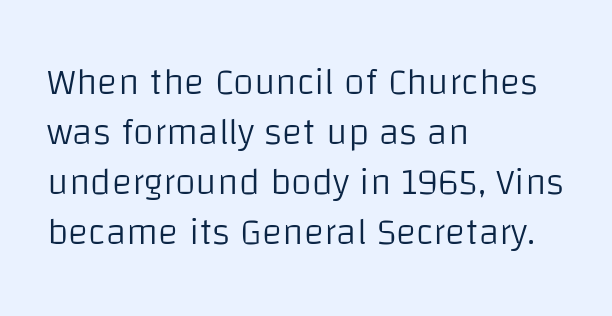
{"serif": "no", "italic": "no", "bold": "no", "weight": "light", "width": "normal", "stroke_contrast": "low", "x_height": "large", "monospaced": "no", "underline": "no", "align": "left", "line_spacing": "normal", "line_spacing_ratio": 1.32, "letter_spacing": "normal", "letter_spacing_em": 0.0, "glyph_px": 38}
